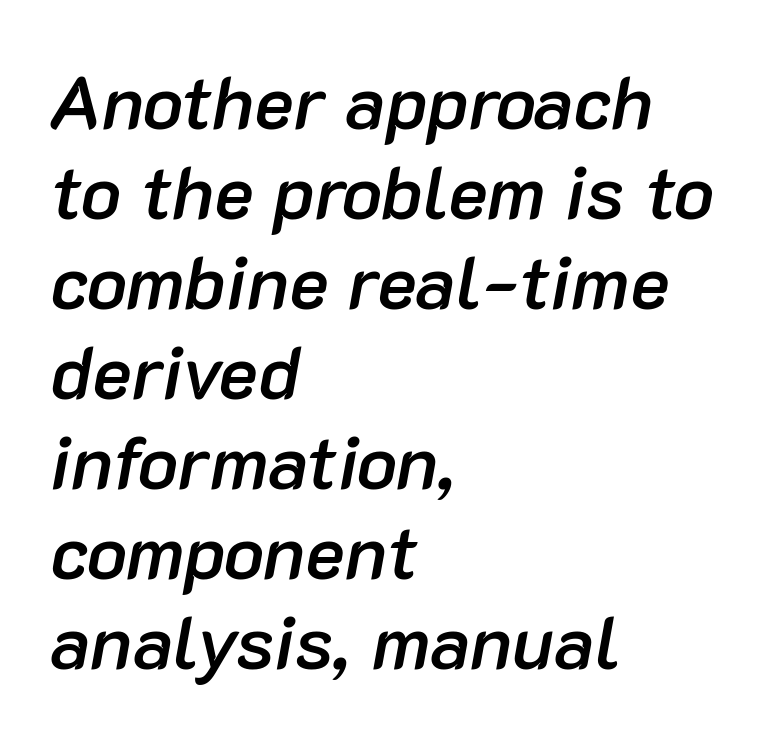
The image shows 75 px semibold type, italic (leaning right); set left-aligned, line spacing 1.2x, normal letter spacing, not underlined; low stroke contrast and a medium x-height.
